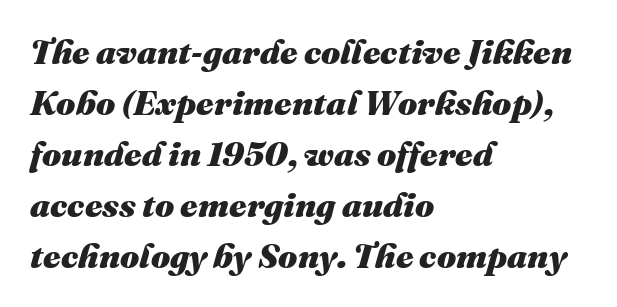
Horizontally, the lines are justified to the leading edge only. Letter spacing: default. The string is rendered with underlining switched off. Stroke thickness is high; the sample reads as a true bold. The passage shown is typed in a proportional face where columns would drift.
